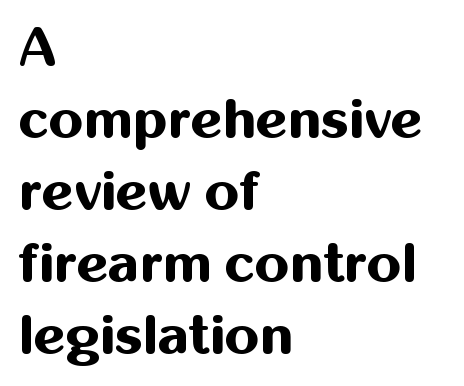
{"serif": "no", "italic": "no", "bold": "yes", "weight": "bold", "width": "normal", "stroke_contrast": "medium", "x_height": "medium", "monospaced": "no", "underline": "no", "align": "left", "line_spacing": "normal", "line_spacing_ratio": 1.31, "letter_spacing": "normal", "letter_spacing_em": 0.0, "glyph_px": 55}
